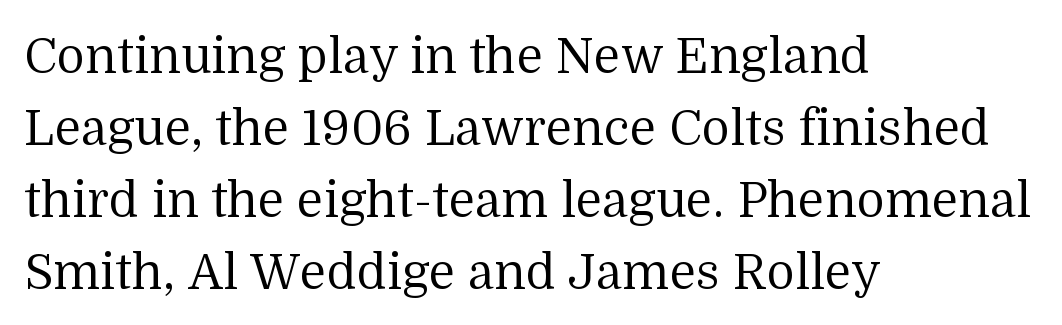
Q: Is the text bold? A: No.
Q: Is the text italic (slanted)? A: No, it is upright.
Q: Is the typeface a serif or a sans-serif typeface? A: Serif.
Q: Is the text underlined? A: No.
Q: How is the paragraph aligned? A: Left-aligned.
Q: Is the spacing between letters normal or unusually wide? A: Normal.
Q: Is the spacing between lines tight, normal or loose? A: Normal.
Q: Width (condensed, normal, or wide)? A: Normal.
Q: Stroke contrast? A: Medium.
Q: x-height? A: Medium.
Q: Monospaced? A: No.
